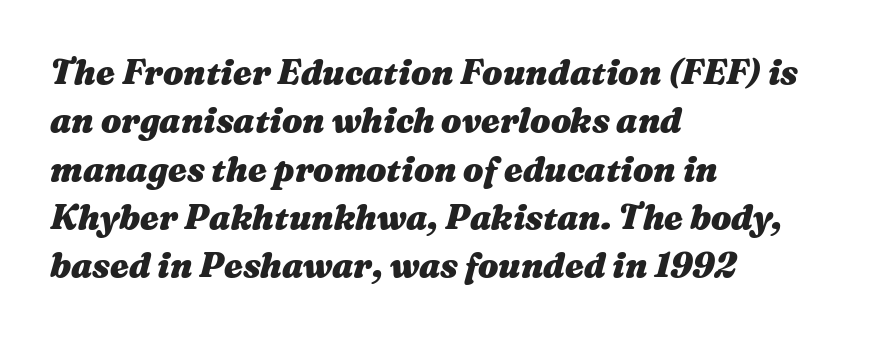
Q: Is the text bold? A: Yes.
Q: Is the text italic (slanted)? A: Yes, it leans right by about 16 degrees.
Q: Is the text underlined? A: No.
Q: How is the paragraph aligned? A: Left-aligned.
Q: Is the spacing between letters normal or unusually wide? A: Normal.
Q: Is the spacing between lines tight, normal or loose? A: Normal.
Q: Width (condensed, normal, or wide)? A: Wide.
Q: Stroke contrast? A: Medium.
Q: x-height? A: Medium.
Q: Monospaced? A: No.
